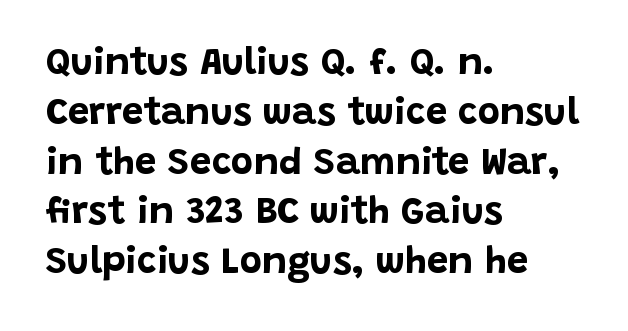
Regular leading. If you drew a line through each stem, it would be perfectly vertical. Rule under the text: the space is simply empty. The lines are quadded left.
